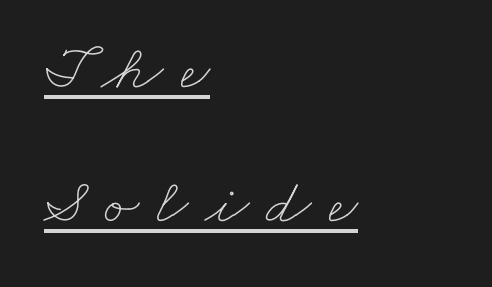
Q: Is the text bold? A: No.
Q: Is the text underlined? A: Yes.
Q: How is the paragraph aligned? A: Left-aligned.
Q: Is the spacing between letters normal or unusually wide? A: Unusually wide.
Q: Is the spacing between lines tight, normal or loose? A: Loose.
Q: Width (condensed, normal, or wide)? A: Wide.
Q: Stroke contrast? A: Low.
Q: x-height? A: Small.
Q: Monospaced? A: No.
